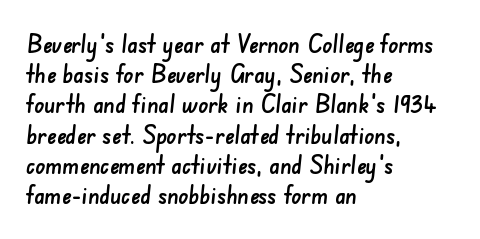
The image shows 25 px text type; set left-aligned, line spacing 1.21x, normal letter spacing, not underlined.
